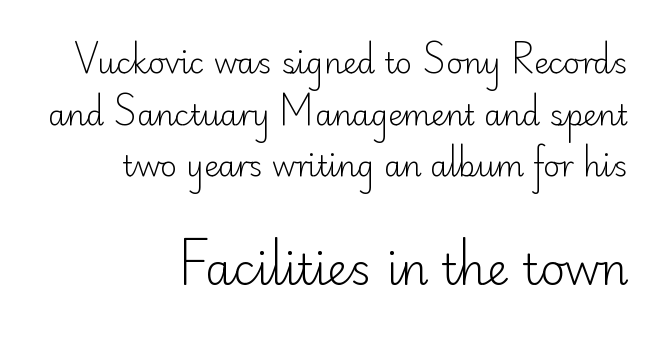
{"serif": "no", "italic": "no", "bold": "no", "weight": "light", "width": "normal", "stroke_contrast": "low", "x_height": "small", "monospaced": "no", "underline": "no", "align": "right", "line_spacing_ratio": 1.78, "letter_spacing": "normal", "letter_spacing_em": 0.0, "larger_block": "second", "size_ratio": 1.48, "glyph_px": 43}
